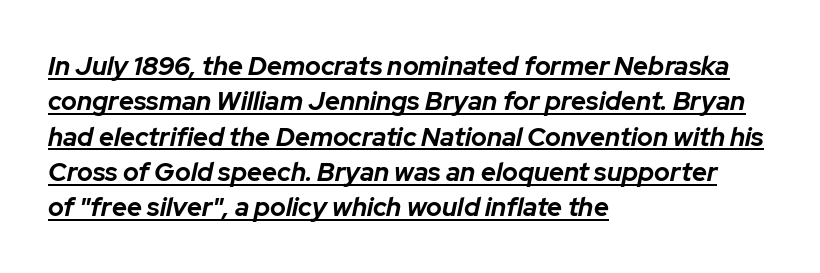
{"italic": "yes", "lean": "right", "slant_degrees": 12, "bold": "yes", "underline": "yes", "align": "left", "line_spacing": "normal", "line_spacing_ratio": 1.36, "letter_spacing": "normal", "letter_spacing_em": 0.0, "glyph_px": 26}
